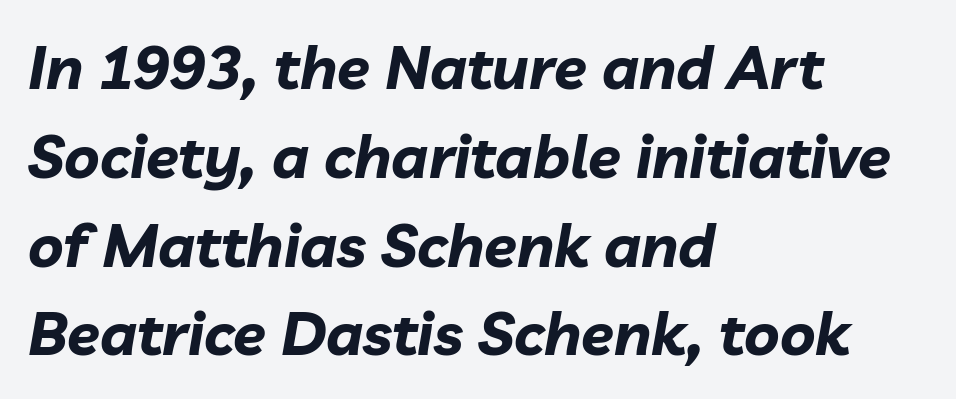
{"italic": "yes", "lean": "right", "slant_degrees": 10, "bold": "yes", "weight": "bold", "width": "normal", "stroke_contrast": "low", "x_height": "medium", "monospaced": "no", "underline": "no", "align": "left", "line_spacing": "normal", "line_spacing_ratio": 1.48, "letter_spacing": "normal", "letter_spacing_em": 0.0, "glyph_px": 60}
